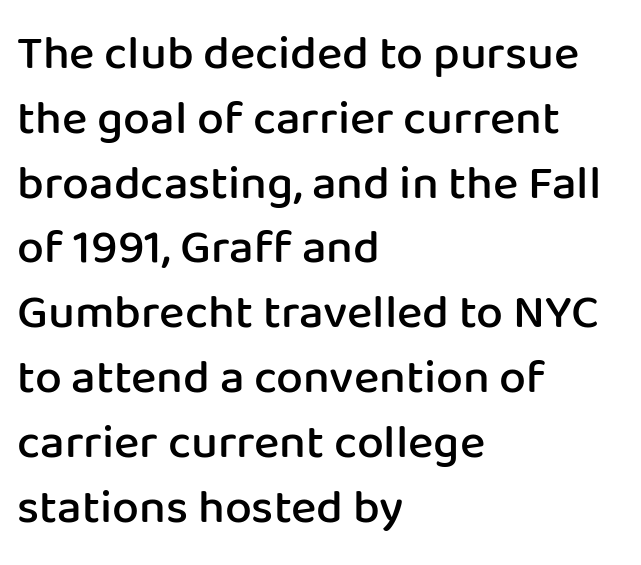
Q: Is the text bold? A: Semi-bold.
Q: Is the text italic (slanted)? A: No, it is upright.
Q: Is the typeface a serif or a sans-serif typeface? A: Sans-serif.
Q: Is the text underlined? A: No.
Q: How is the paragraph aligned? A: Left-aligned.
Q: Is the spacing between letters normal or unusually wide? A: Normal.
Q: Is the spacing between lines tight, normal or loose? A: Normal.
Q: Width (condensed, normal, or wide)? A: Normal.
Q: Stroke contrast? A: Low.
Q: x-height? A: Medium.
Q: Monospaced? A: No.
